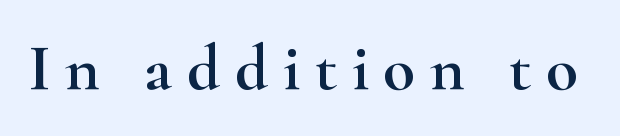
Underlining? Definitely not there. In terms of letterspacing, this is a distinctly airy, spread setting. I'd call this a serif setting — the letters wear small feet. Spacing verdict: proportional, widths tailored to each character. Italic? Not at all — the glyphs are vertical.
